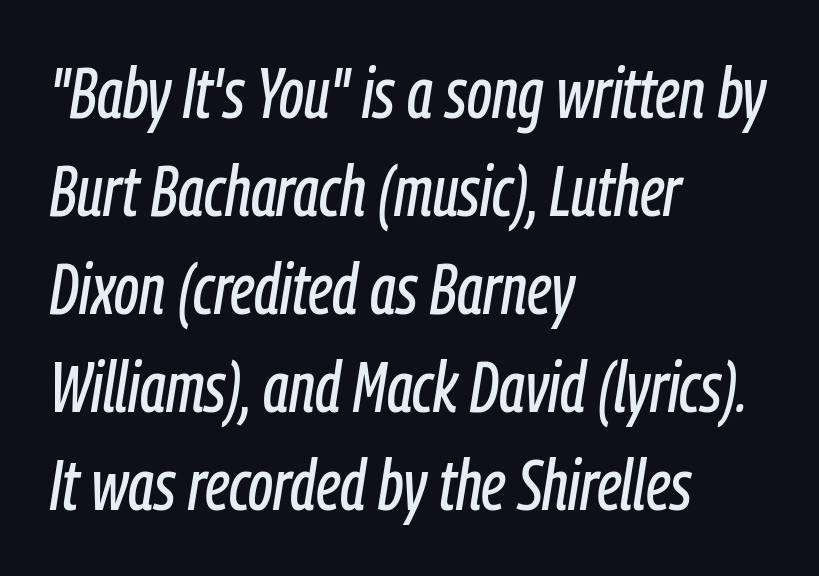
Think of a printed novel: that variable character pitch is what you see here. The compositor pushed each line to the left boundary. The specimen omits any rule beneath the text block's lines. It's the slanting kind of type.
